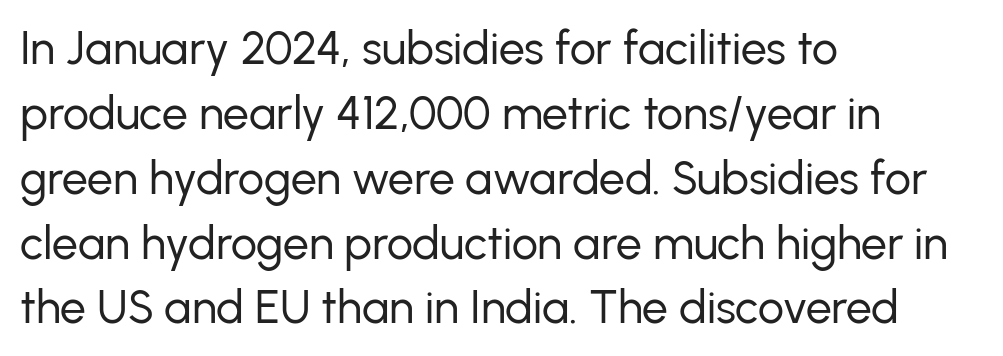
{"serif": "no", "italic": "no", "bold": "no", "weight": "regular", "width": "normal", "stroke_contrast": "low", "x_height": "medium", "monospaced": "no", "underline": "no", "align": "left", "line_spacing": "normal", "line_spacing_ratio": 1.41, "letter_spacing": "normal", "letter_spacing_em": 0.0, "glyph_px": 46}
